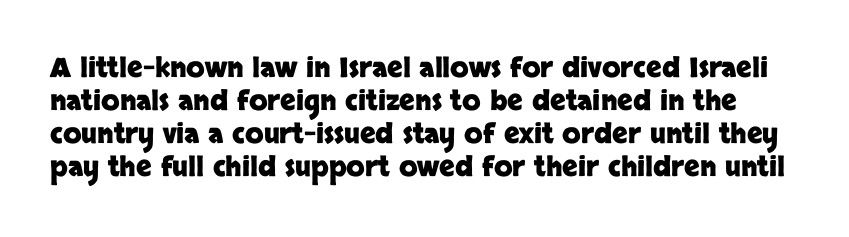
The image shows 27 px bold type, upright; set line spacing 1.22x, normal letter spacing, not underlined.
